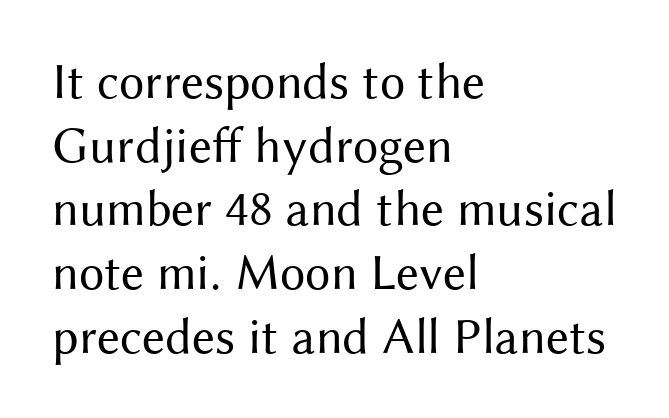
{"serif": "no", "italic": "no", "bold": "no", "weight": "regular", "width": "normal", "stroke_contrast": "medium", "x_height": "medium", "monospaced": "no", "underline": "no", "align": "left", "line_spacing": "normal", "line_spacing_ratio": 1.25, "letter_spacing": "normal", "letter_spacing_em": 0.0, "glyph_px": 51}
